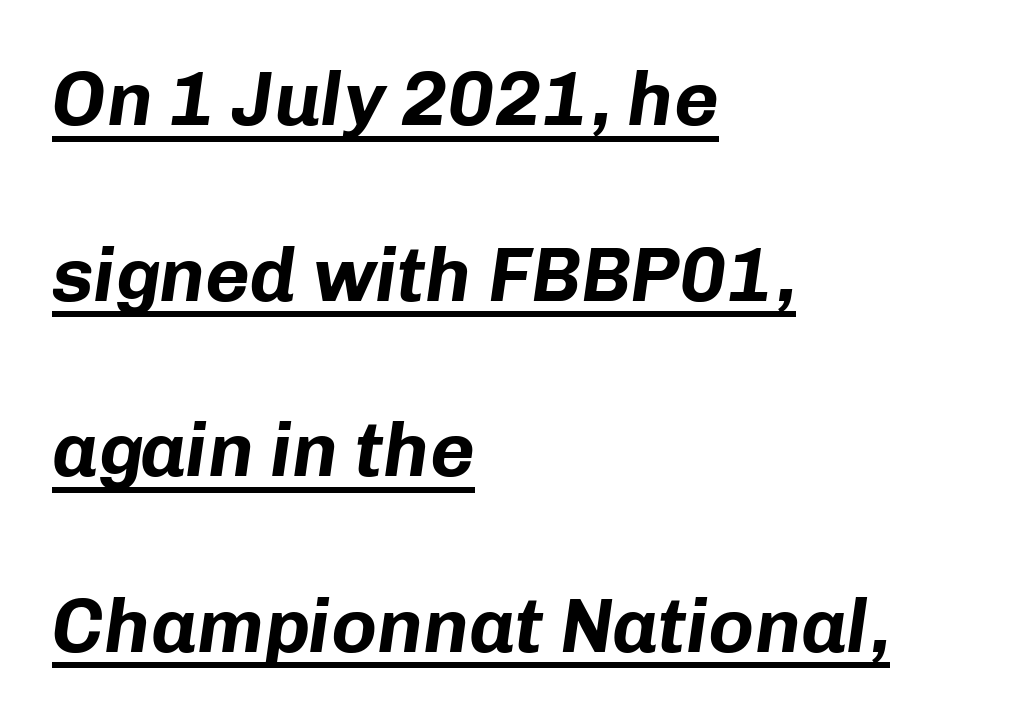
Varying glyph widths throughout — classic text-font behaviour. Caption: multi-line text, flush left, ragged right. Does the lettering tilt? It does — this is italic. A rule runs beneath these lines of type. On the weight axis this lands at bold, roughly 700. If you measured baseline to baseline, you'd find a long distance.
